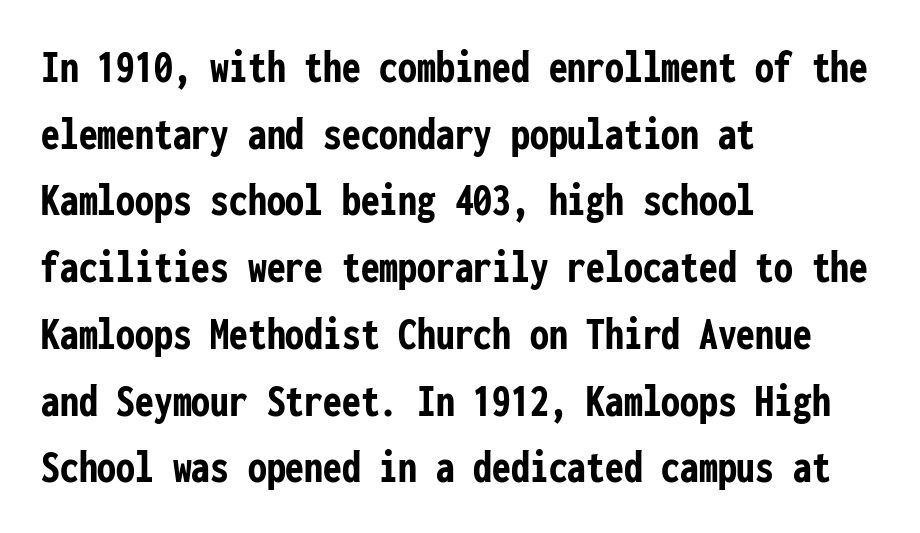
The image shows 47 px semibold, condensed sans-serif type, upright, monospaced; set left-aligned, normal line spacing (1.42x), normal letter spacing, not underlined; low stroke contrast and a medium x-height.
